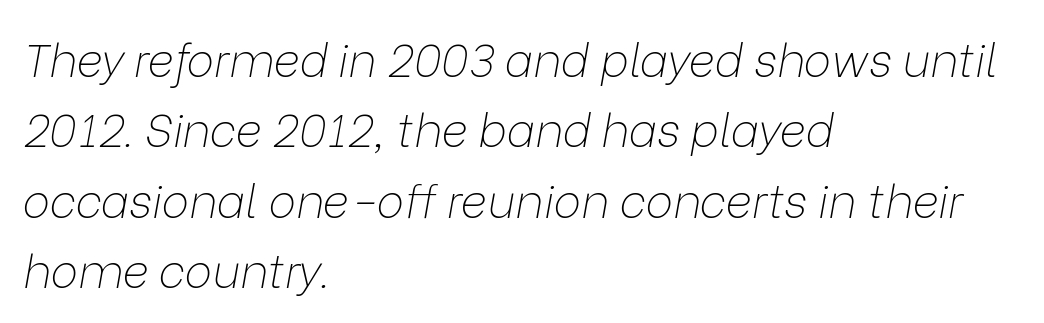
These lines sit exactly where default settings would place them. Honestly, there is no underline to notice here at all. The paragraph has a hard left edge and a soft right edge. The face used here is rendered with its standard letterfit.
